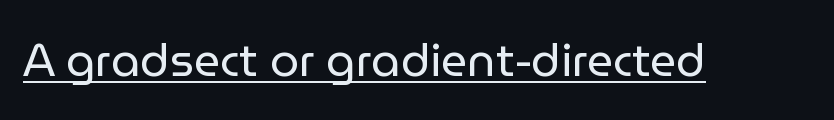
The weight tops out at a normal text grade. Quick note: underline on. Inter-character spacing is left at the font's built-in metrics. The letters stand upright; this is a roman face. The face used here is a sans, in the tradition of grotesques and geometrics.
